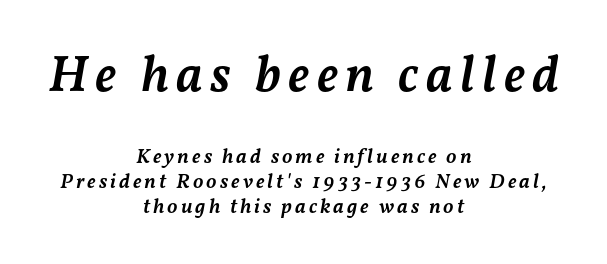
The face used here appears at its bigger size in the upper chunk. When letters slant like this, we call the style italic. Notice how the passage keeps no hard edge, just a central spine. Descender tails drop into unmarked territory. A semibold gives these letters moderate extra thickness, short of bold. The face used here is proportionally spaced, like ordinary book or web type.
